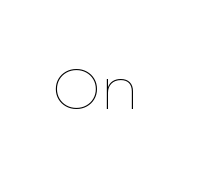
Q: Is the text bold? A: No.
Q: Is the text italic (slanted)? A: No, it is upright.
Q: Is the text underlined? A: No.
Q: Is the spacing between letters normal or unusually wide? A: Normal.
Q: Width (condensed, normal, or wide)? A: Normal.
Q: Stroke contrast? A: Low.
Q: x-height? A: Medium.
Q: Monospaced? A: No.
